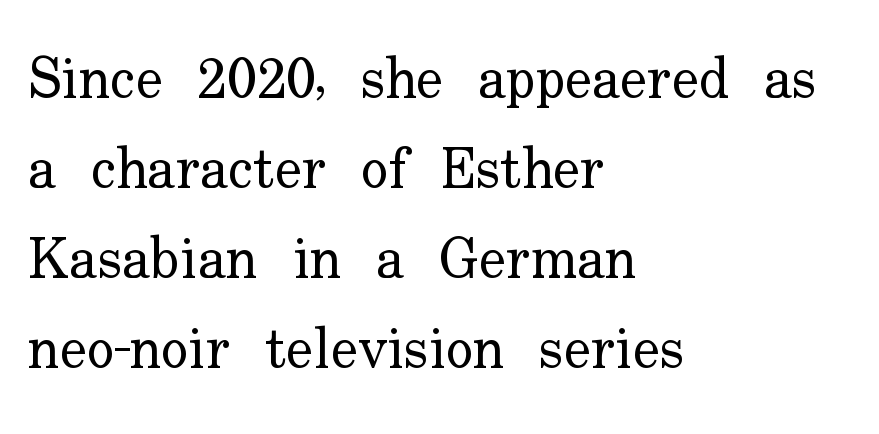
Q: Is the text bold? A: No.
Q: Is the text italic (slanted)? A: No, it is upright.
Q: Is the typeface a serif or a sans-serif typeface? A: Serif.
Q: Is the text underlined? A: No.
Q: How is the paragraph aligned? A: Left-aligned.
Q: Is the spacing between letters normal or unusually wide? A: Normal.
Q: Is the spacing between lines tight, normal or loose? A: Normal.
Q: Width (condensed, normal, or wide)? A: Normal.
Q: Stroke contrast? A: Low.
Q: x-height? A: Small.
Q: Monospaced? A: No.
